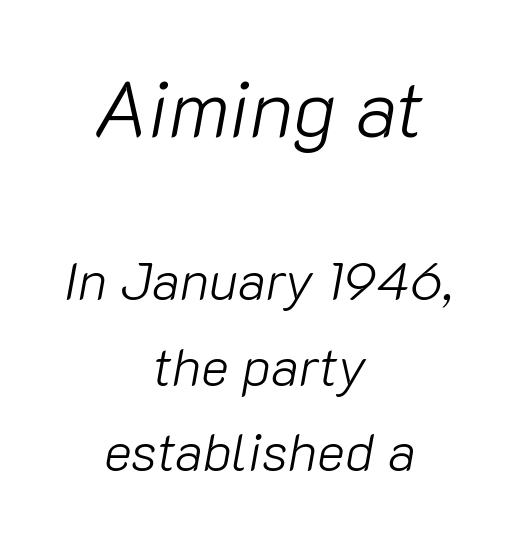
Q: Is the text bold? A: No.
Q: Is the text italic (slanted)? A: Yes, it leans right by about 10 degrees.
Q: Is the text underlined? A: No.
Q: How is the paragraph aligned? A: Centered.
Q: Is the spacing between letters normal or unusually wide? A: Normal.
Q: Is the spacing between lines tight, normal or loose? A: Normal.
Q: Which block of text is set in a larger size, the first (top) or the second (bottom)? A: The first (top) one.
Q: Width (condensed, normal, or wide)? A: Normal.
Q: Stroke contrast? A: Low.
Q: x-height? A: Medium.
Q: Monospaced? A: No.
